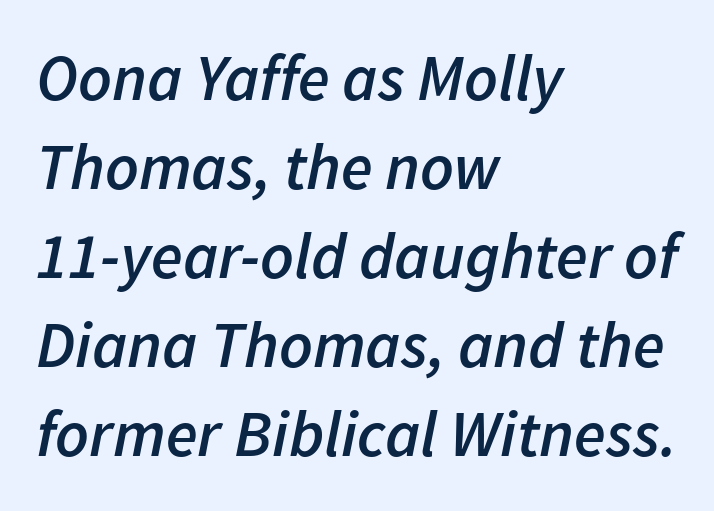
{"italic": "yes", "lean": "right", "slant_degrees": 11, "bold": "semi", "weight": "semibold", "width": "normal", "stroke_contrast": "low", "x_height": "medium", "monospaced": "no", "underline": "no", "align": "left", "line_spacing": "normal", "line_spacing_ratio": 1.37, "letter_spacing": "normal", "letter_spacing_em": 0.0, "glyph_px": 65}
